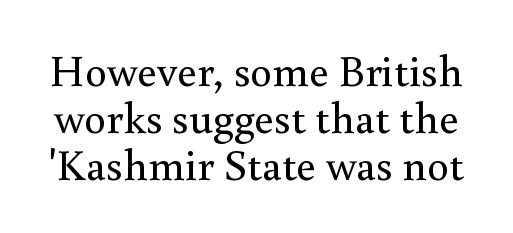
{"serif": "yes", "italic": "no", "bold": "no", "weight": "regular", "width": "normal", "stroke_contrast": "medium", "x_height": "small", "monospaced": "no", "underline": "no", "line_spacing": "tight", "line_spacing_ratio": 1.07, "letter_spacing": "normal", "letter_spacing_em": 0.0, "glyph_px": 44}
